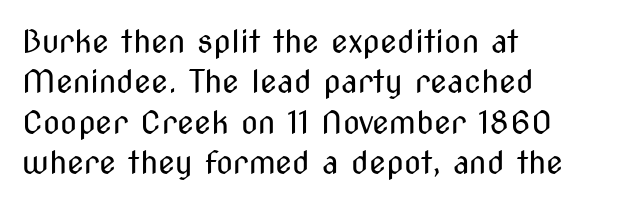
Spacing verdict: proportional, widths tailored to each character. Check under the words: just untouched page. Reading down the column, the eye jumps a familiar distance to each next line. The axis of the letterforms is exactly vertical.
